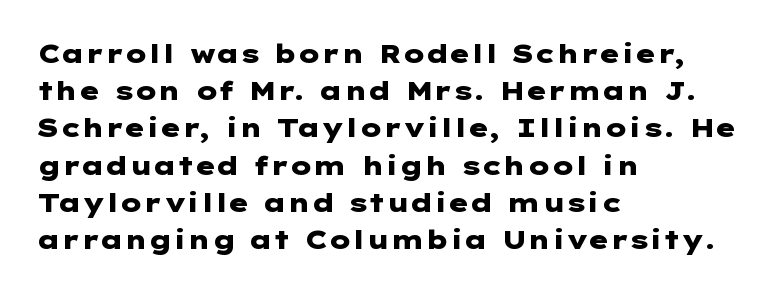
Notice how descenders clear the ascenders below comfortably — that's standard leading. Compared with an ordinary text face, these strokes are far heavier — a full bold. Compared with typical body copy, the letter spacing here is the same. Italic: no, the glyphs are upright roman. The rag falls on the right side of this text block. Descenders hang freely into open space.
